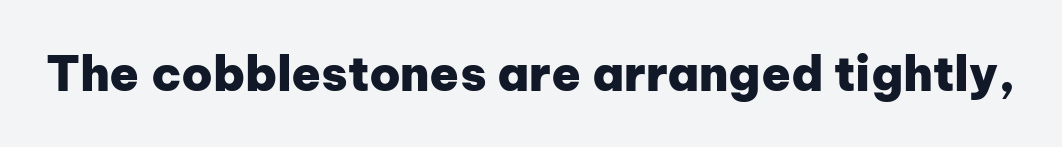
{"serif": "no", "italic": "no", "bold": "yes", "weight": "heavy", "width": "normal", "stroke_contrast": "low", "x_height": "medium", "monospaced": "no", "underline": "no", "letter_spacing": "normal", "letter_spacing_em": 0.0, "glyph_px": 48}
